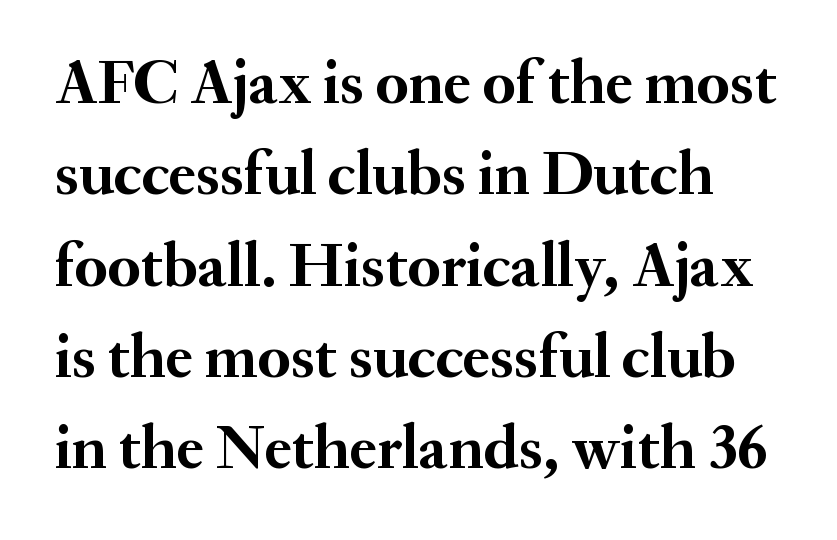
{"serif": "yes", "italic": "no", "bold": "yes", "weight": "semibold", "width": "normal", "stroke_contrast": "medium", "x_height": "small", "monospaced": "no", "underline": "no", "line_spacing": "normal", "line_spacing_ratio": 1.45, "letter_spacing": "normal", "letter_spacing_em": 0.0, "glyph_px": 63}
